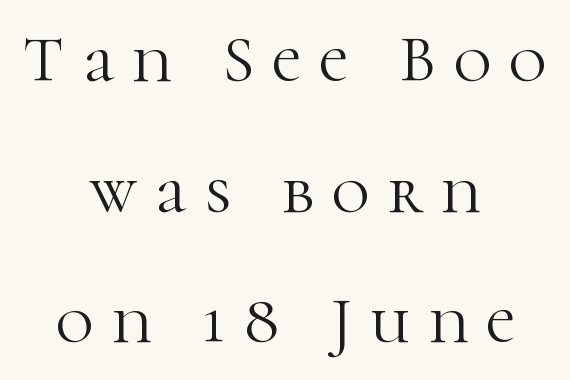
The image shows 65 px light serif type, upright; set centered, loose line spacing (2.01x), unusually wide letter spacing (+0.28 em), not underlined; high stroke contrast and a medium x-height.
